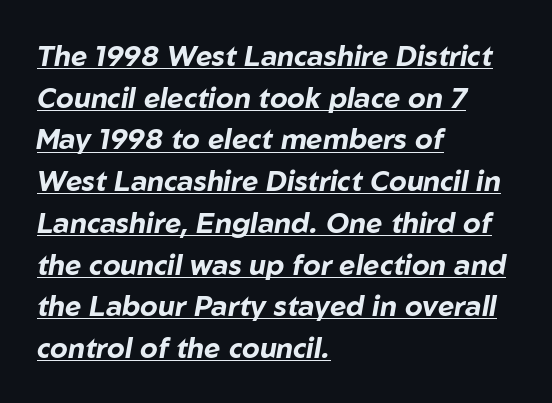
The image shows 28 px bold type, italic (leaning right); set left-aligned, normal line spacing (1.49x), normal letter spacing, underlined; low stroke contrast and a medium x-height.
